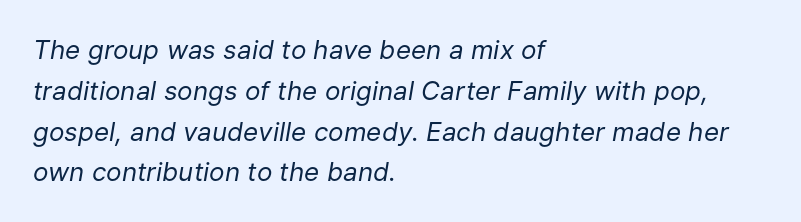
Q: Is the text bold? A: No.
Q: Is the text italic (slanted)? A: Yes, it leans right by about 9 degrees.
Q: Is the text underlined? A: No.
Q: How is the paragraph aligned? A: Left-aligned.
Q: Is the spacing between letters normal or unusually wide? A: Normal.
Q: Is the spacing between lines tight, normal or loose? A: Normal.
